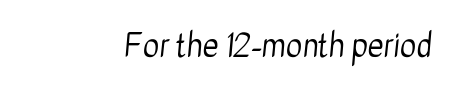
The face used here is proportionally spaced, like ordinary book or web type. Observe the absence of serifs on each vertical stroke in this sample. Quick note: underline off. Default kerning and tracking; the words read as compact shapes.
